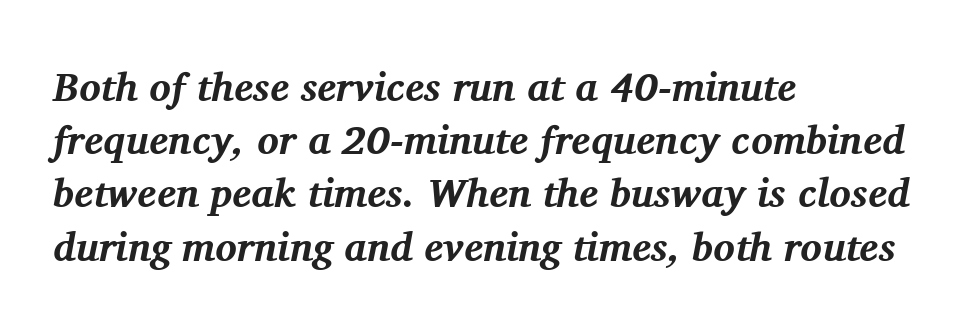
The image shows 40 px bold serif type, italic (leaning right); set left-aligned, normal line spacing (1.33x), normal letter spacing, not underlined; medium stroke contrast and a medium x-height.
